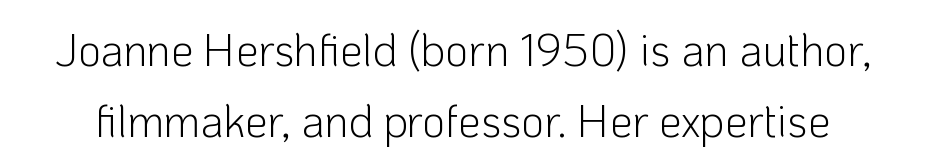
Q: Is the text bold? A: No.
Q: Is the text italic (slanted)? A: No, it is upright.
Q: Is the typeface a serif or a sans-serif typeface? A: Sans-serif.
Q: Is the text underlined? A: No.
Q: Is the spacing between letters normal or unusually wide? A: Normal.
Q: Is the spacing between lines tight, normal or loose? A: Normal.
Q: Width (condensed, normal, or wide)? A: Normal.
Q: Stroke contrast? A: Low.
Q: x-height? A: Medium.
Q: Monospaced? A: No.
